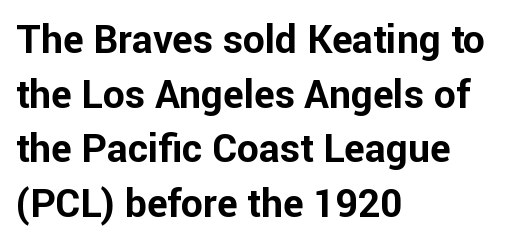
The image shows 39 px bold sans-serif type, upright; set left-aligned, normal line spacing (1.4x), normal letter spacing, not underlined; low stroke contrast and a medium x-height.
